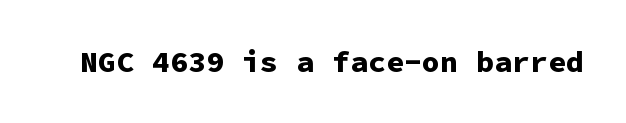
{"serif": "no", "italic": "no", "bold": "yes", "weight": "bold", "width": "normal", "stroke_contrast": "low", "x_height": "medium", "monospaced": "yes", "underline": "no", "letter_spacing": "normal", "letter_spacing_em": 0.0, "glyph_px": 30}
